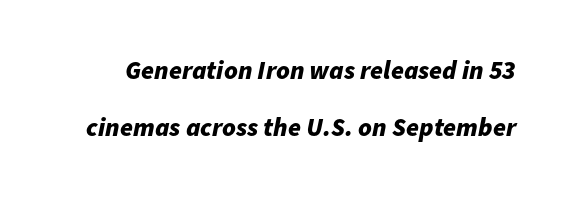
Q: Is the text bold? A: Yes.
Q: Is the text italic (slanted)? A: Yes, it leans right by about 11 degrees.
Q: Is the text underlined? A: No.
Q: Is the spacing between letters normal or unusually wide? A: Normal.
Q: Is the spacing between lines tight, normal or loose? A: Loose.
